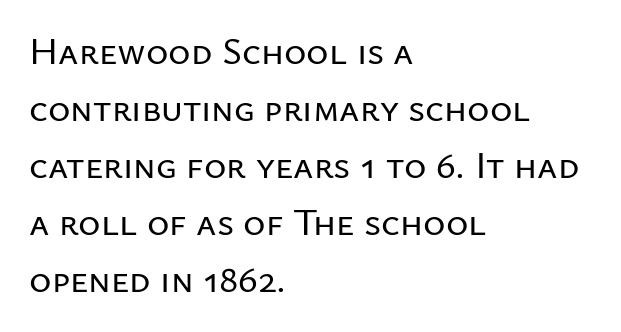
Q: Is the text italic (slanted)? A: No, it is upright.
Q: Is the typeface a serif or a sans-serif typeface? A: Sans-serif.
Q: Is the text underlined? A: No.
Q: How is the paragraph aligned? A: Left-aligned.
Q: Is the spacing between letters normal or unusually wide? A: Normal.
Q: Is the spacing between lines tight, normal or loose? A: Normal.
Q: Width (condensed, normal, or wide)? A: Normal.
Q: Stroke contrast? A: Low.
Q: x-height? A: Medium.
Q: Monospaced? A: No.
